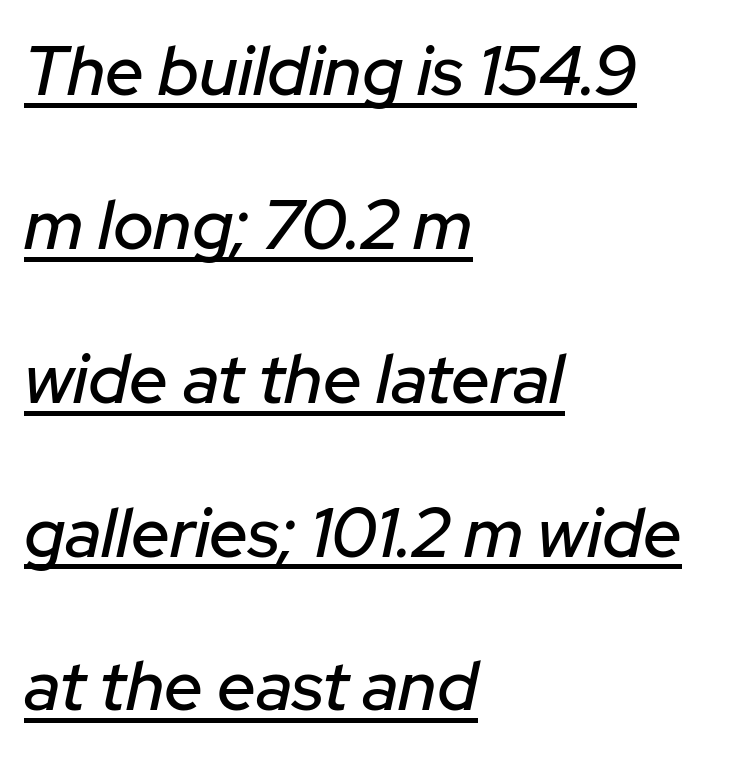
Q: Is the text italic (slanted)? A: Yes, it leans right by about 12 degrees.
Q: Is the text underlined? A: Yes.
Q: How is the paragraph aligned? A: Left-aligned.
Q: Is the spacing between letters normal or unusually wide? A: Normal.
Q: Is the spacing between lines tight, normal or loose? A: Loose.
Q: Width (condensed, normal, or wide)? A: Normal.
Q: Stroke contrast? A: Low.
Q: x-height? A: Medium.
Q: Monospaced? A: No.
